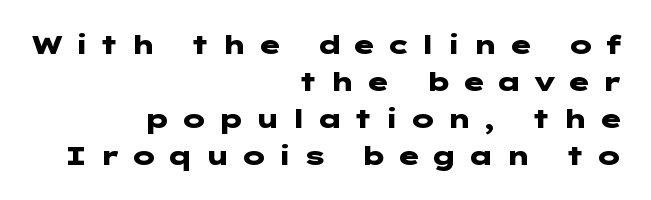
Q: Is the text bold? A: Yes.
Q: Is the text italic (slanted)? A: No, it is upright.
Q: Is the text underlined? A: No.
Q: How is the paragraph aligned? A: Right-aligned.
Q: Is the spacing between letters normal or unusually wide? A: Unusually wide.
Q: Is the spacing between lines tight, normal or loose? A: Normal.
